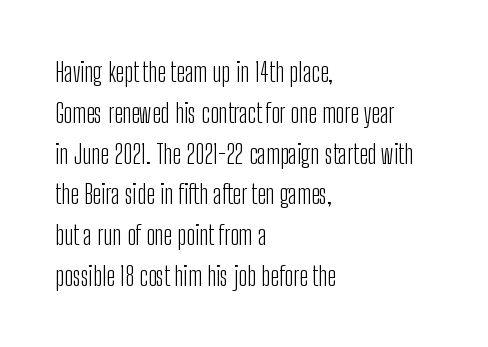
Q: Is the text bold? A: No.
Q: Is the text italic (slanted)? A: No, it is upright.
Q: Is the text underlined? A: No.
Q: How is the paragraph aligned? A: Left-aligned.
Q: Is the spacing between letters normal or unusually wide? A: Normal.
Q: Is the spacing between lines tight, normal or loose? A: Normal.
